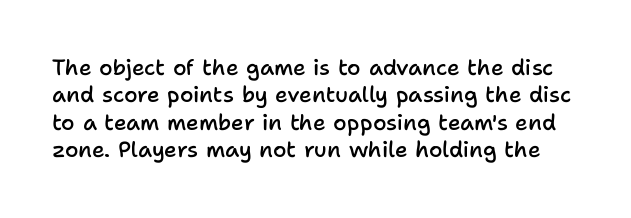
The image shows 22 px text type, upright; set normal line spacing (1.25x), normal letter spacing, not underlined.
